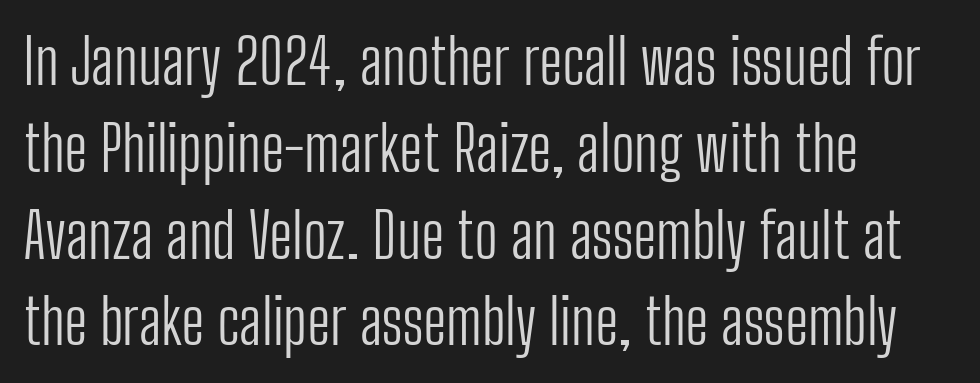
The image shows 62 px light, condensed sans-serif type, upright; set left-aligned, normal line spacing (1.4x), normal letter spacing, not underlined; low stroke contrast and a medium x-height.
